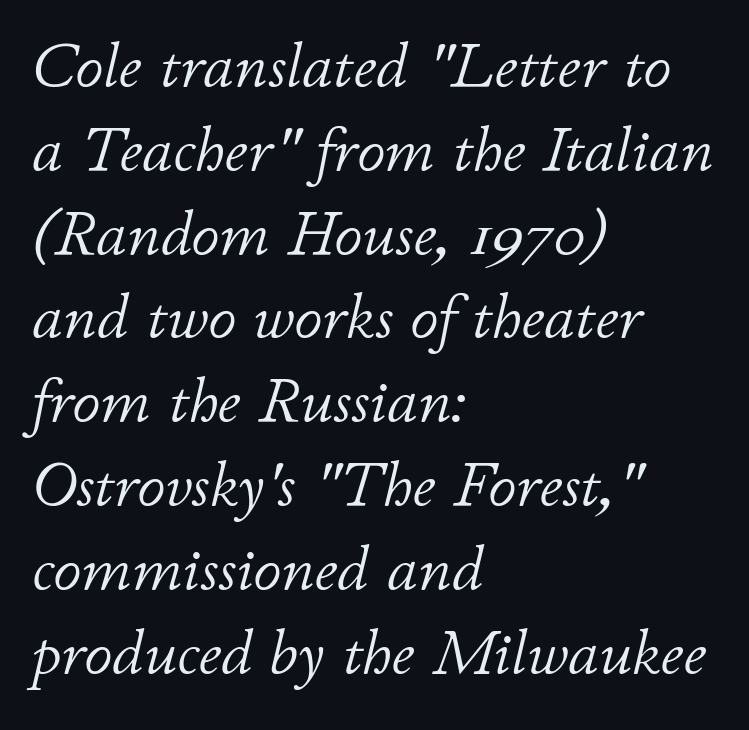
The image shows 63 px light type, italic (leaning right); set left-aligned, normal line spacing (1.33x), normal letter spacing, not underlined; low stroke contrast and a small x-height.
